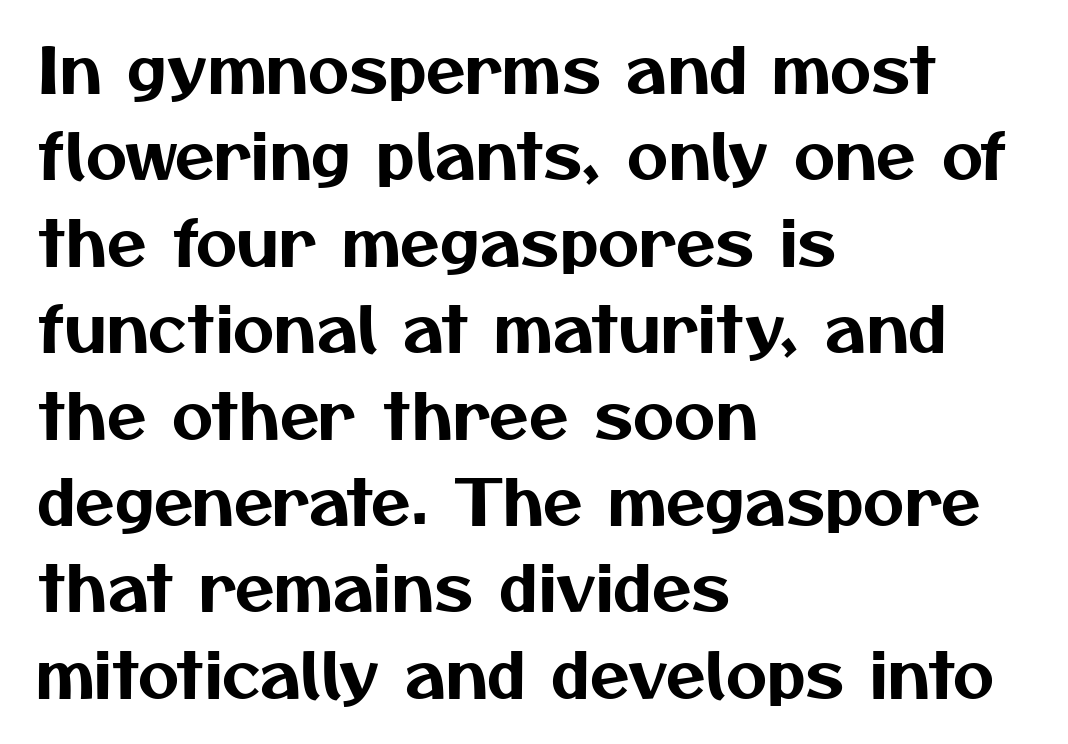
Q: Is the typeface a serif or a sans-serif typeface? A: Sans-serif.
Q: Is the text underlined? A: No.
Q: How is the paragraph aligned? A: Left-aligned.
Q: Is the spacing between letters normal or unusually wide? A: Normal.
Q: Is the spacing between lines tight, normal or loose? A: Normal.
Q: Width (condensed, normal, or wide)? A: Normal.
Q: Stroke contrast? A: Medium.
Q: x-height? A: Medium.
Q: Monospaced? A: No.
